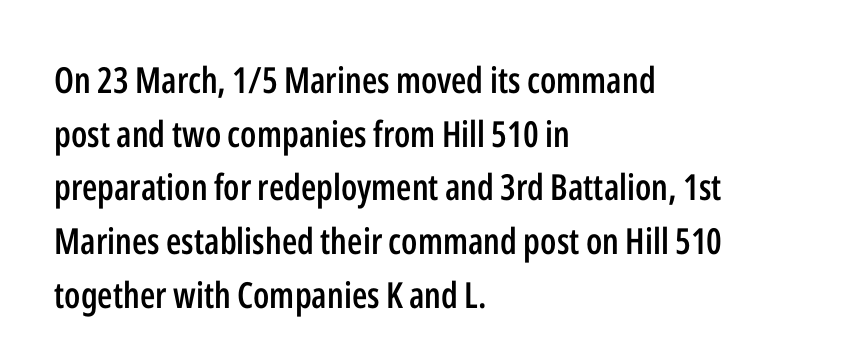
{"serif": "no", "italic": "no", "bold": "semi", "weight": "semibold", "width": "condensed", "stroke_contrast": "low", "x_height": "medium", "monospaced": "no", "underline": "no", "align": "left", "line_spacing": "normal", "line_spacing_ratio": 1.49, "letter_spacing": "normal", "letter_spacing_em": 0.0, "glyph_px": 36}
